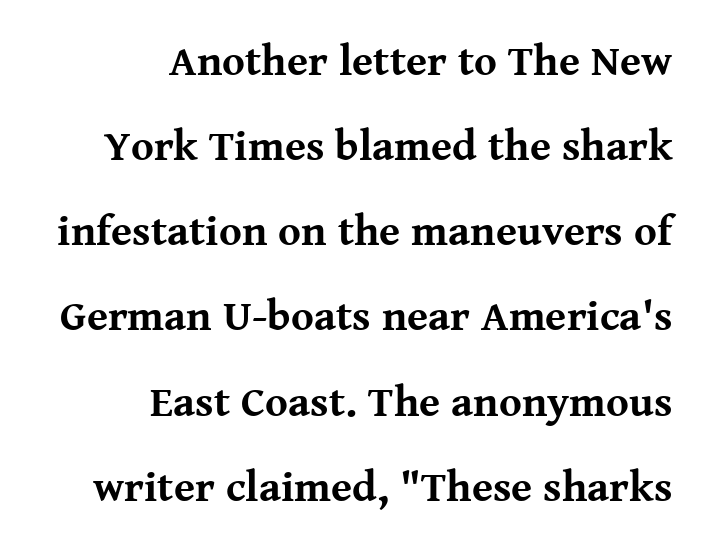
{"serif": "yes", "italic": "no", "bold": "yes", "weight": "bold", "width": "normal", "stroke_contrast": "medium", "x_height": "medium", "monospaced": "no", "underline": "no", "align": "right", "line_spacing": "loose", "line_spacing_ratio": 1.98, "letter_spacing": "normal", "letter_spacing_em": 0.0, "glyph_px": 43}
